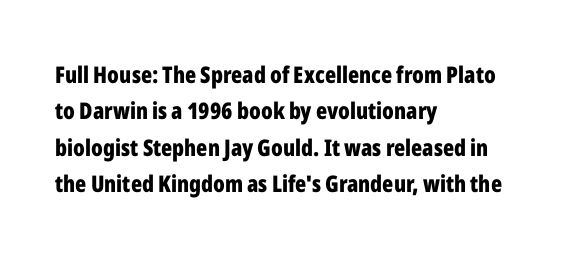
The text block is weighted toward the left margin, trailing off unevenly rightward. These lines carry a lot of weight — the face is fully bold. The letters stand upright; this is a roman face. Each row of text sits above clean, open space. This rendering leaves character spacing at its baseline value.
